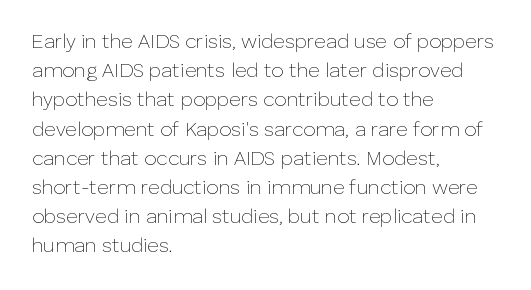
{"italic": "no", "bold": "no", "underline": "no", "align": "left", "line_spacing": "normal", "line_spacing_ratio": 1.46, "letter_spacing": "normal", "letter_spacing_em": 0.0, "glyph_px": 20}
